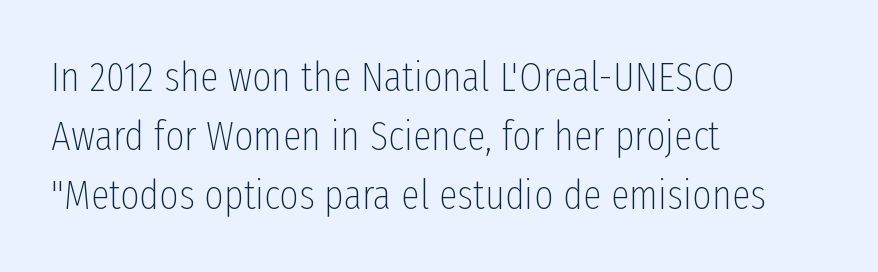
{"serif": "no", "italic": "no", "bold": "no", "weight": "thin", "width": "condensed", "stroke_contrast": "low", "x_height": "medium", "monospaced": "no", "underline": "no", "align": "left", "line_spacing": "normal", "line_spacing_ratio": 1.4, "letter_spacing": "normal", "letter_spacing_em": 0.0, "glyph_px": 42}
